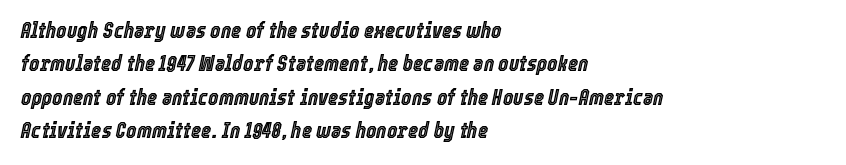
{"italic": "yes", "lean": "right", "slant_degrees": 12, "underline": "no", "align": "left", "line_spacing": "normal", "line_spacing_ratio": 1.52, "letter_spacing": "normal", "letter_spacing_em": 0.0, "glyph_px": 22}
